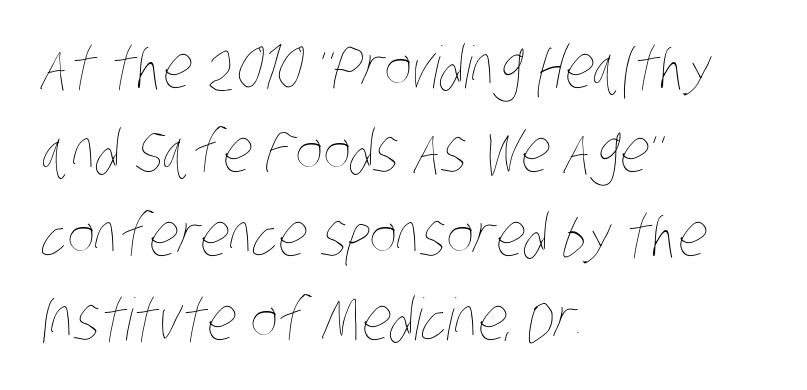
Q: Is the text bold? A: No.
Q: Is the text underlined? A: No.
Q: How is the paragraph aligned? A: Left-aligned.
Q: Is the spacing between letters normal or unusually wide? A: Normal.
Q: Is the spacing between lines tight, normal or loose? A: Normal.
Q: Width (condensed, normal, or wide)? A: Condensed.
Q: Stroke contrast? A: Low.
Q: x-height? A: Large.
Q: Monospaced? A: No.
